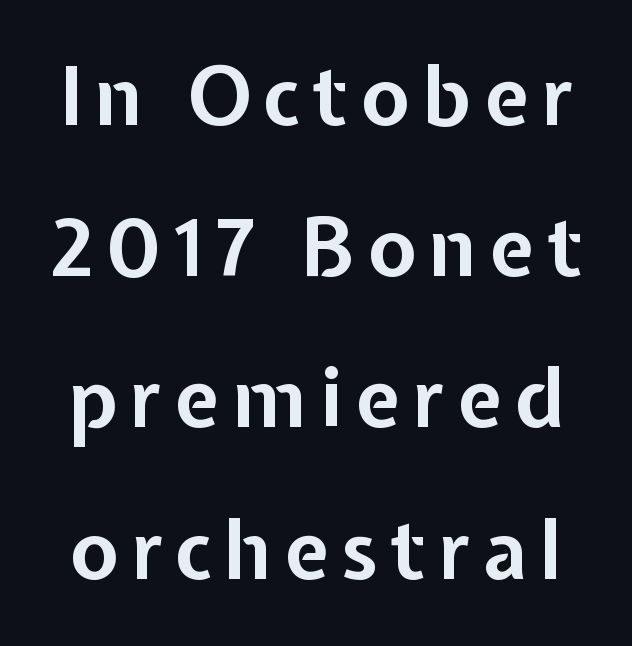
{"serif": "no", "italic": "no", "bold": "yes", "weight": "bold", "width": "normal", "stroke_contrast": "low", "x_height": "medium", "monospaced": "no", "underline": "no", "line_spacing_ratio": 1.89, "glyph_px": 80}
